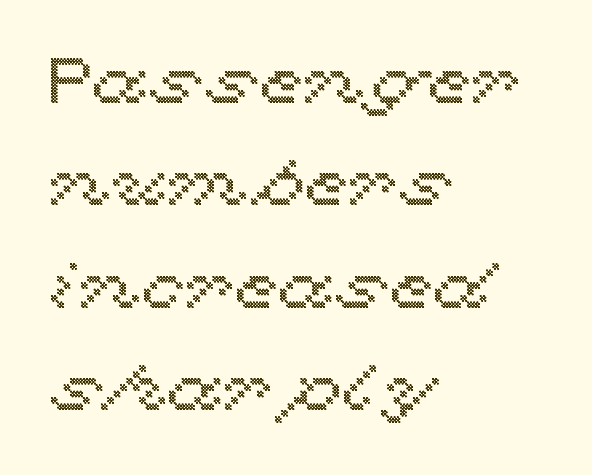
{"width": "wide", "x_height": "medium", "monospaced": "no", "underline": "no", "align": "left", "line_spacing": "normal", "line_spacing_ratio": 1.6, "letter_spacing": "normal", "letter_spacing_em": 0.0, "glyph_px": 64}
